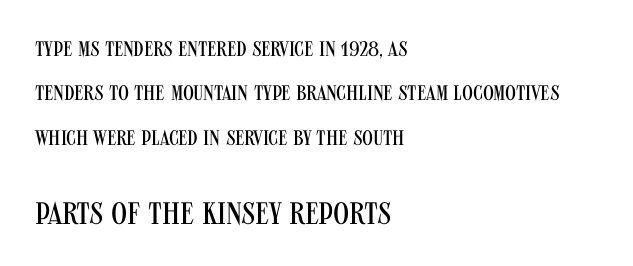
The image shows 31 px regular-weight, condensed sans-serif type, upright; set left-aligned, loose line spacing (2.11x), normal letter spacing, not underlined; the second (bottom) block is 1.48x larger; medium stroke contrast and a large x-height.
